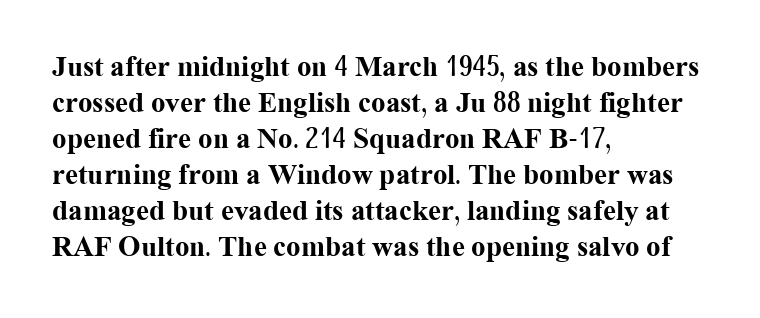
Q: Is the text bold? A: Yes.
Q: Is the text italic (slanted)? A: No, it is upright.
Q: Is the typeface a serif or a sans-serif typeface? A: Serif.
Q: Is the text underlined? A: No.
Q: How is the paragraph aligned? A: Left-aligned.
Q: Is the spacing between letters normal or unusually wide? A: Normal.
Q: Width (condensed, normal, or wide)? A: Normal.
Q: Stroke contrast? A: Medium.
Q: x-height? A: Medium.
Q: Monospaced? A: No.
